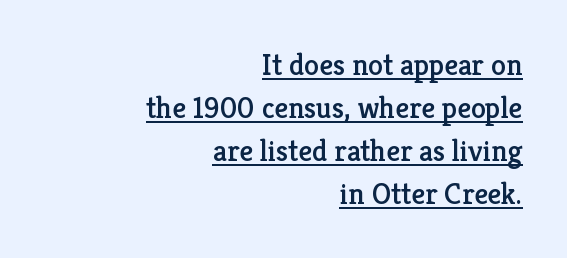
Q: Is the text italic (slanted)? A: No, it is upright.
Q: Is the typeface a serif or a sans-serif typeface? A: Serif.
Q: Is the text underlined? A: Yes.
Q: How is the paragraph aligned? A: Right-aligned.
Q: Is the spacing between letters normal or unusually wide? A: Normal.
Q: Is the spacing between lines tight, normal or loose? A: Normal.
Q: Width (condensed, normal, or wide)? A: Normal.
Q: Stroke contrast? A: Low.
Q: x-height? A: Medium.
Q: Monospaced? A: No.
